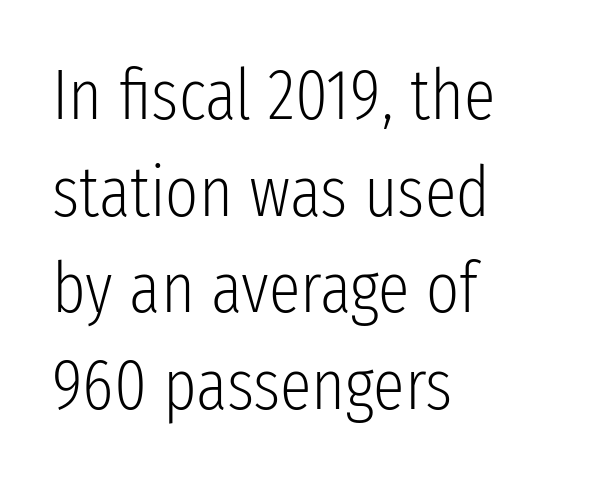
Q: Is the text bold? A: No.
Q: Is the text italic (slanted)? A: No, it is upright.
Q: Is the typeface a serif or a sans-serif typeface? A: Sans-serif.
Q: Is the text underlined? A: No.
Q: How is the paragraph aligned? A: Left-aligned.
Q: Is the spacing between letters normal or unusually wide? A: Normal.
Q: Is the spacing between lines tight, normal or loose? A: Normal.
Q: Width (condensed, normal, or wide)? A: Condensed.
Q: Stroke contrast? A: Low.
Q: x-height? A: Medium.
Q: Monospaced? A: No.
